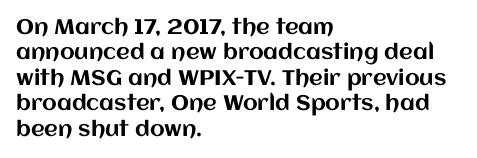
Short and long lines alike share a common starting point at left. Letters rest on an invisible, unmarked baseline. No extra tracking has been applied to these lines. Is there any slant? The stems are plumb.
